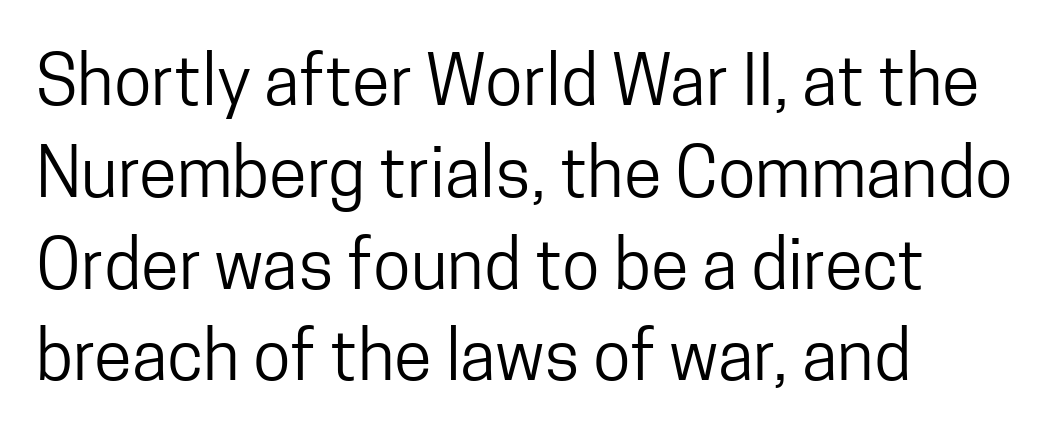
Ordinary non-slanted type is in use. Visually the block forms a straight wall on the left and a jagged coastline on the right. Type style note: lacks serifs. What stands out about the letter spacing? Nothing — it is the standard amount. Nothing heavy about these letters — not bold at all. Do the characters align in a grid? No, the font is proportional.
